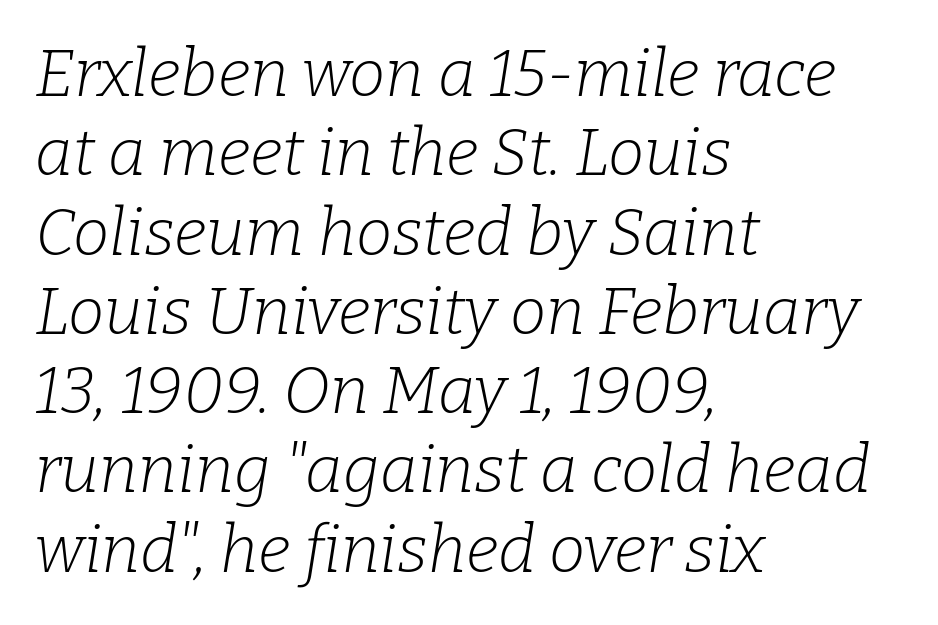
Q: Is the text bold? A: No.
Q: Is the text italic (slanted)? A: Yes, it leans right by about 9 degrees.
Q: Is the typeface a serif or a sans-serif typeface? A: Serif.
Q: Is the text underlined? A: No.
Q: How is the paragraph aligned? A: Left-aligned.
Q: Is the spacing between letters normal or unusually wide? A: Normal.
Q: Width (condensed, normal, or wide)? A: Normal.
Q: Stroke contrast? A: Low.
Q: x-height? A: Medium.
Q: Monospaced? A: No.
